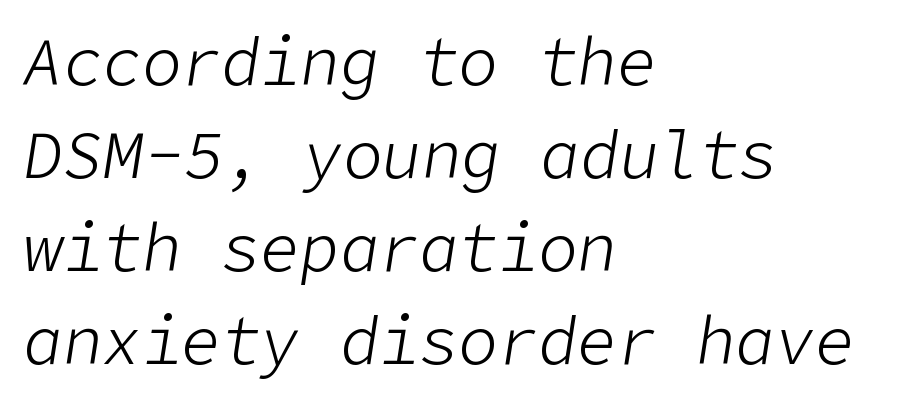
{"italic": "yes", "lean": "right", "slant_degrees": 9, "bold": "no", "weight": "light", "width": "normal", "stroke_contrast": "low", "x_height": "medium", "underline": "no", "align": "left", "line_spacing": "normal", "line_spacing_ratio": 1.41, "letter_spacing": "normal", "letter_spacing_em": 0.0, "glyph_px": 66}
